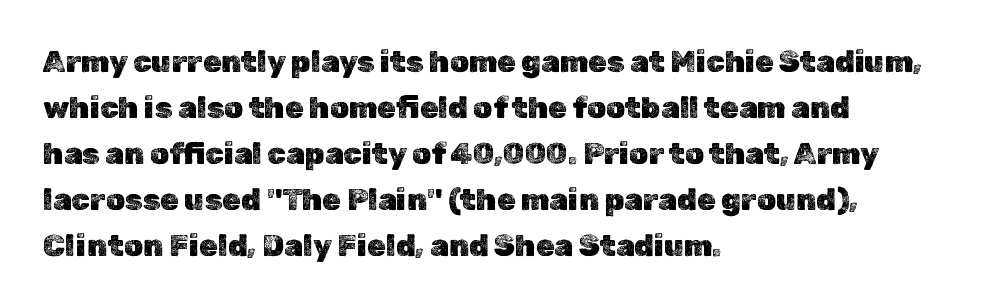
The specimen omits any rule beneath the text block's lines. Whoever set this chose a conventional vertical rhythm. The ragged edge is on the right, which tells us the setting is flush left. Think of a printed novel: that variable character pitch is what you see here. It's the straight-up-and-down kind of type. Nothing unusual about the tracking: characters are spaced as the font intends.
